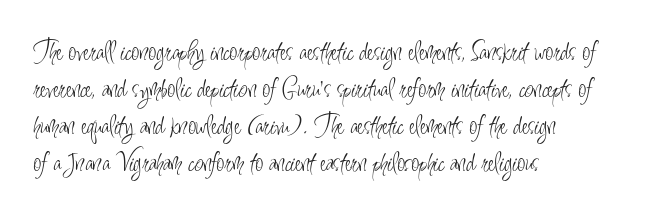
The image shows 29 px light, condensed sans-serif type; set left-aligned, normal line spacing (1.28x), normal letter spacing, not underlined; low stroke contrast and a small x-height.
